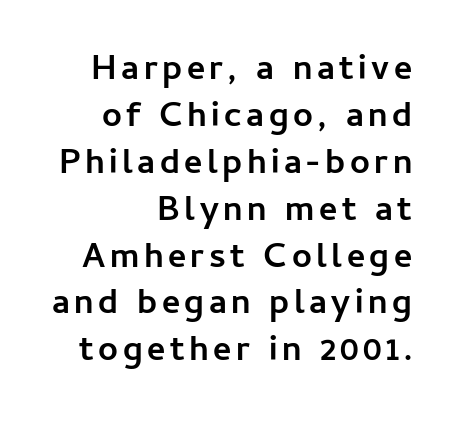
Underline: absent. A typesetter would label this face a sans. Where is the straight margin? On the right. Here the designer chose a conventional face with non-uniform glyph widths. Successive baselines arrive at the customary interval.
